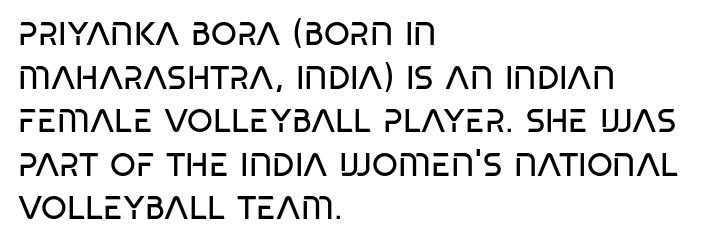
The gaps between neighbouring characters are ordinary and unremarkable. The glyphs are unaccompanied by any horizontal stroke below them. The leading is moderate, giving the passage an even texture. Note: no serifs on the glyphs.
